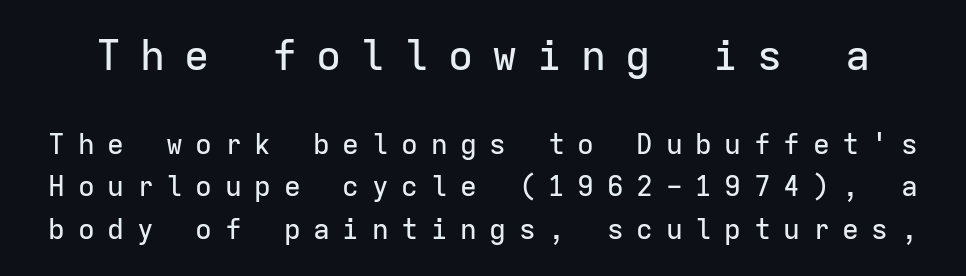
{"serif": "no", "italic": "no", "width": "normal", "stroke_contrast": "low", "x_height": "medium", "monospaced": "yes", "underline": "no", "line_spacing": "normal", "line_spacing_ratio": 1.51, "letter_spacing": "wide", "letter_spacing_em": 0.45, "larger_block": "first", "size_ratio": 1.5, "glyph_px": 42}
